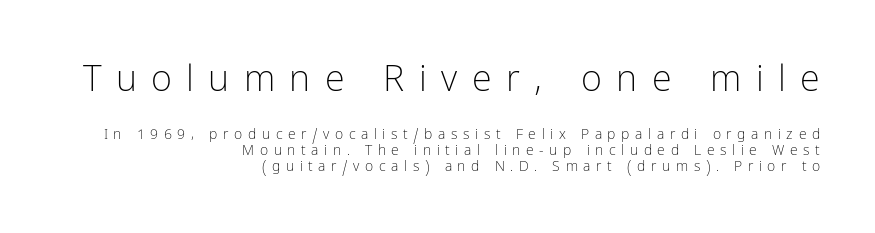
{"serif": "no", "italic": "no", "bold": "no", "weight": "light", "width": "condensed", "stroke_contrast": "low", "x_height": "medium", "monospaced": "no", "underline": "no", "align": "right", "line_spacing": "tight", "line_spacing_ratio": 1.15, "letter_spacing": "wide", "letter_spacing_em": 0.4, "larger_block": "first", "size_ratio": 2.57, "glyph_px": 36}
